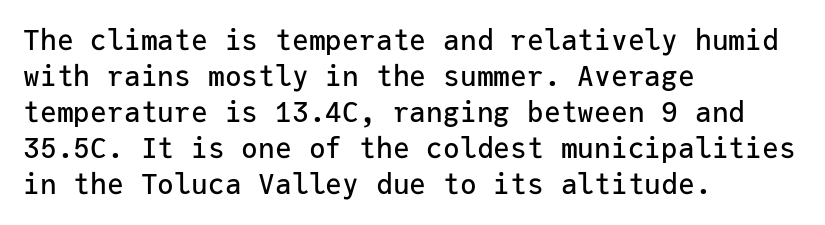
Clear beneath every line of the passage. A roman cut, with each character standing at attention. Each word holds together tightly as a unit, with standard inter-letter gaps. Observe the absence of serifs on each vertical stroke in this sample.
